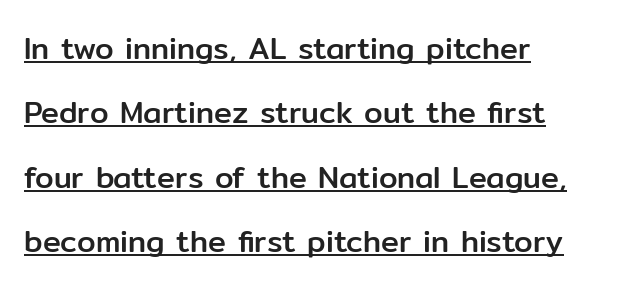
The image shows 30 px sans-serif type, upright; set left-aligned, loose line spacing (2.15x), normal letter spacing, underlined; low stroke contrast and a medium x-height.
